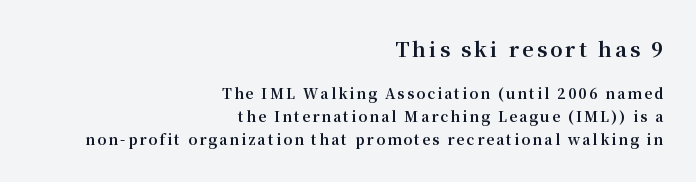
The image shows 20 px bold type, upright; set right-aligned, normal line spacing (1.64x), not underlined; the first (top) block is 1.43x larger.
